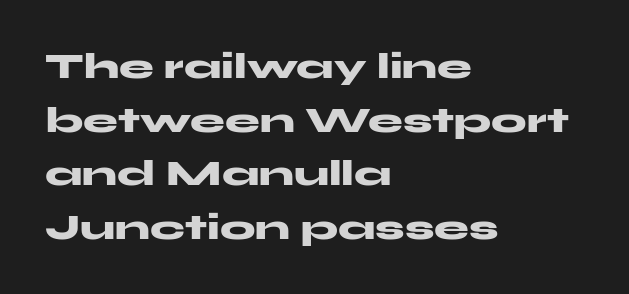
{"serif": "no", "italic": "no", "bold": "yes", "weight": "heavy", "width": "wide", "stroke_contrast": "medium", "x_height": "medium", "monospaced": "no", "underline": "no", "align": "left", "line_spacing": "normal", "line_spacing_ratio": 1.53, "letter_spacing": "normal", "letter_spacing_em": 0.0, "glyph_px": 35}
